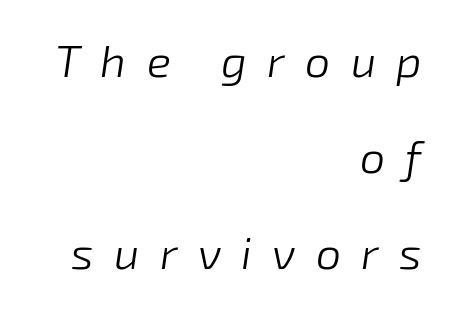
The font is comparable to plain body text, perhaps lighter. It's the slanting kind of type. Looks like regular typesetting: each glyph gets only the width it needs. Airy leading.
